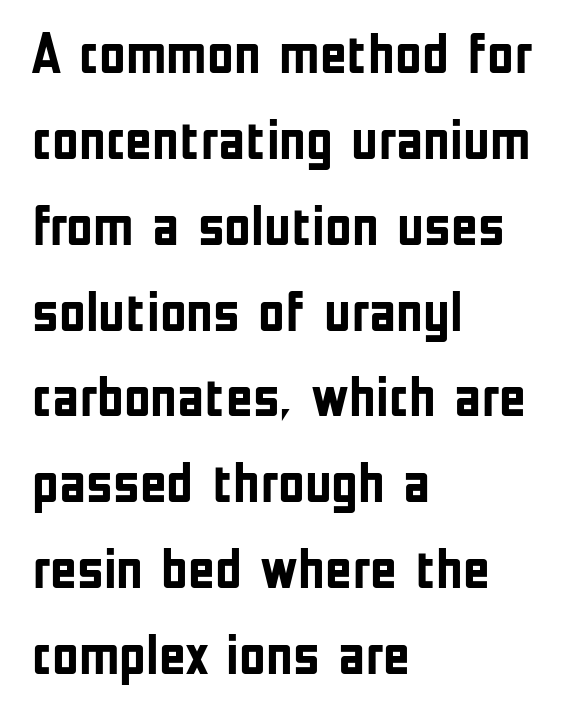
{"serif": "no", "italic": "no", "bold": "yes", "weight": "semibold", "width": "condensed", "stroke_contrast": "low", "x_height": "medium", "monospaced": "no", "underline": "no", "align": "left", "line_spacing": "normal", "line_spacing_ratio": 1.48, "letter_spacing": "normal", "letter_spacing_em": 0.0, "glyph_px": 58}
